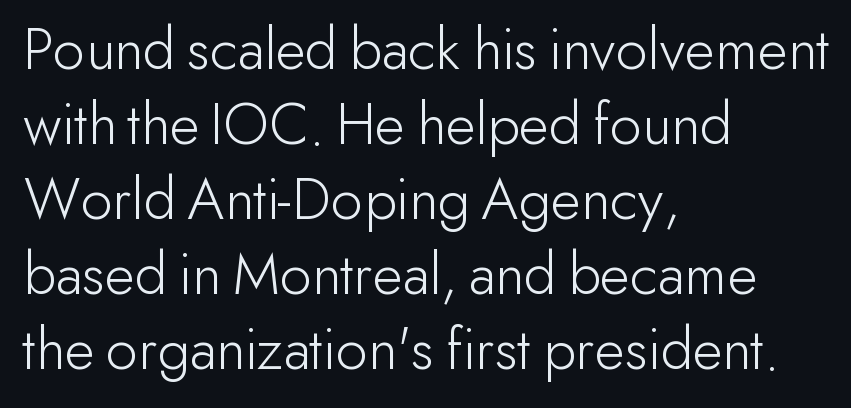
Q: Is the text bold? A: No.
Q: Is the text italic (slanted)? A: No, it is upright.
Q: Is the typeface a serif or a sans-serif typeface? A: Sans-serif.
Q: Is the text underlined? A: No.
Q: How is the paragraph aligned? A: Left-aligned.
Q: Is the spacing between letters normal or unusually wide? A: Normal.
Q: Width (condensed, normal, or wide)? A: Normal.
Q: Stroke contrast? A: Low.
Q: x-height? A: Small.
Q: Monospaced? A: No.
